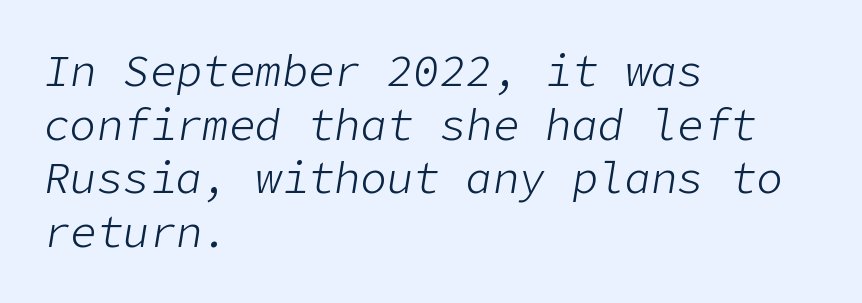
Notice how the passage keeps a crisp vertical edge on the left only. Descenders hang freely into open space. Short note: letters normally spaced. Slanted lettering throughout. The letters look calm and open, with moderate or lighter stems.
